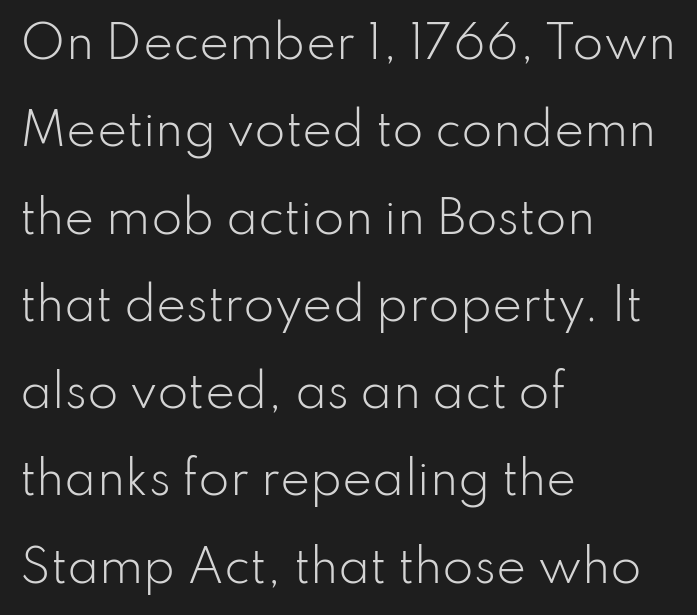
The foot of each line stays bare and open. Vertical spacing — loose. Words appear dense and cohesive because spacing is normal. No extra ink here — the face is not bold. Do the characters align in a grid? No, the font is proportional. The paragraph has a hard left edge and a soft right edge.
